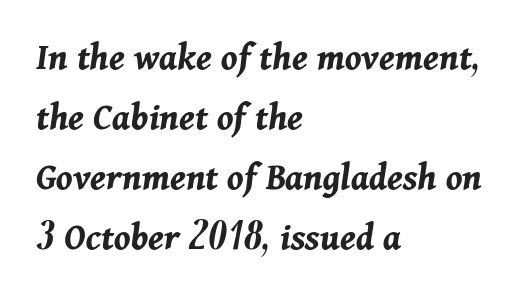
Q: Is the text bold? A: Yes.
Q: Is the text italic (slanted)? A: Yes, it leans right by about 11 degrees.
Q: Is the text underlined? A: No.
Q: How is the paragraph aligned? A: Left-aligned.
Q: Is the spacing between letters normal or unusually wide? A: Normal.
Q: Is the spacing between lines tight, normal or loose? A: Normal.
Q: Width (condensed, normal, or wide)? A: Normal.
Q: Stroke contrast? A: Medium.
Q: x-height? A: Medium.
Q: Monospaced? A: No.
